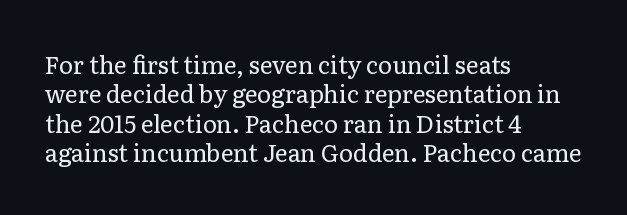
{"italic": "no", "bold": "no", "underline": "no", "align": "left", "line_spacing_ratio": 1.22, "letter_spacing": "normal", "letter_spacing_em": 0.0, "glyph_px": 24}
